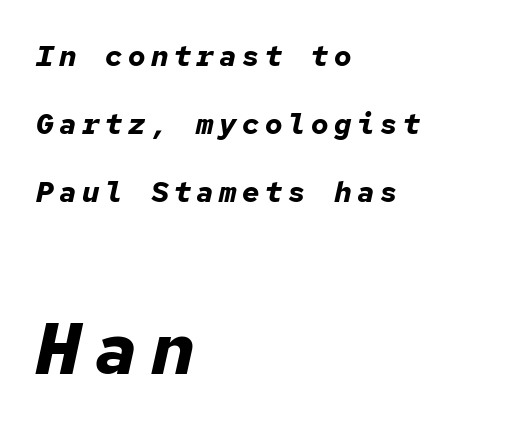
All the whitespace from short lines collects on the right. Characters are canted at an angle relative to the baseline's perpendicular. Do the characters align in a grid? Yes, the font is monospaced. Leading: increased. How heavy is the stroke? Heavy — this is a bold. The composition opens small and finishes big.
